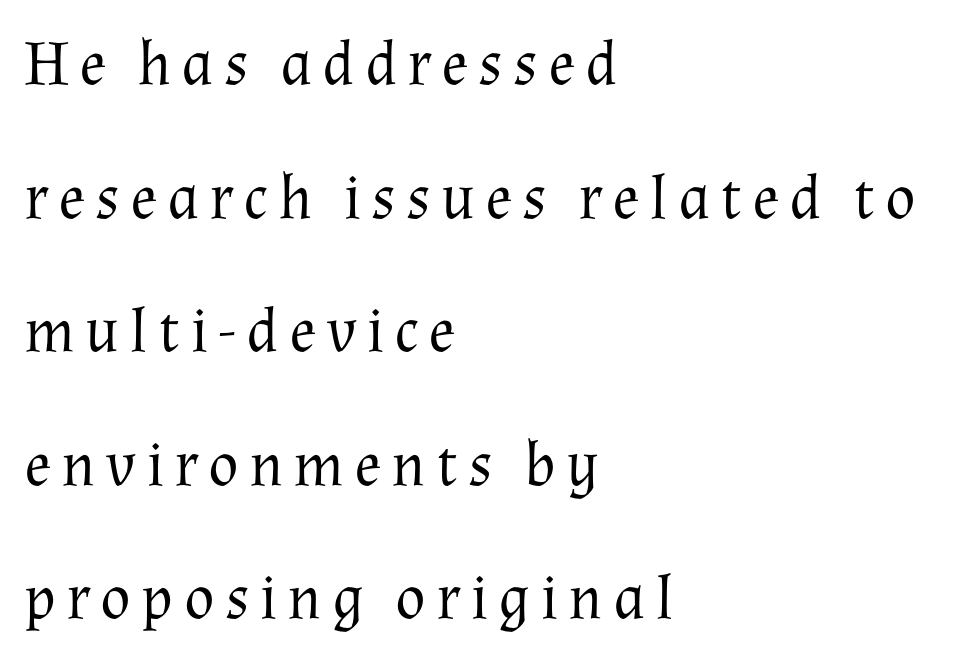
The image shows 63 px regular-weight serif type, upright; set left-aligned, loose line spacing (2.12x), not underlined; medium stroke contrast and a medium x-height.
